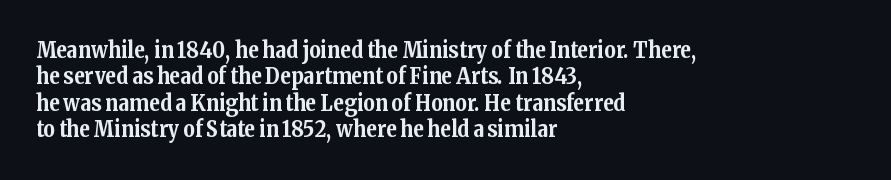
The image shows 22 px bold type, upright; set left-aligned, line spacing 1.2x, normal letter spacing, not underlined.
